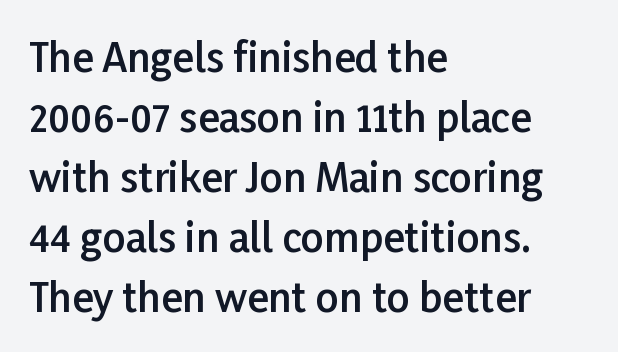
Q: Is the text bold? A: Semi-bold.
Q: Is the text italic (slanted)? A: No, it is upright.
Q: Is the typeface a serif or a sans-serif typeface? A: Sans-serif.
Q: Is the text underlined? A: No.
Q: How is the paragraph aligned? A: Left-aligned.
Q: Is the spacing between letters normal or unusually wide? A: Normal.
Q: Is the spacing between lines tight, normal or loose? A: Normal.
Q: Width (condensed, normal, or wide)? A: Normal.
Q: Stroke contrast? A: Low.
Q: x-height? A: Medium.
Q: Monospaced? A: No.
